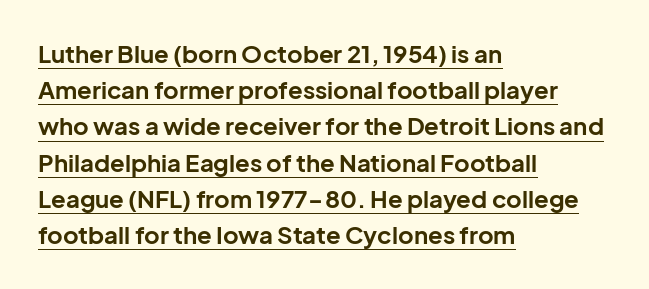
The image shows 24 px bold type, upright; set left-aligned, normal line spacing (1.51x), normal letter spacing, underlined.
